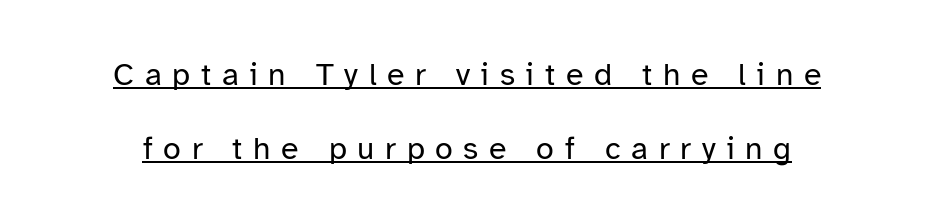
The image shows 32 px regular-weight sans-serif type, upright; set loose line spacing (2.32x), unusually wide letter spacing (+0.33 em), underlined; low stroke contrast and a medium x-height.
